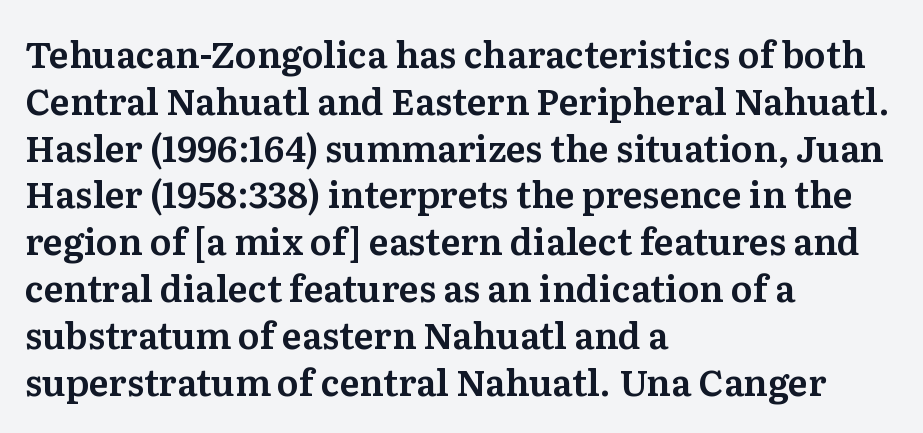
Q: Is the text italic (slanted)? A: No, it is upright.
Q: Is the typeface a serif or a sans-serif typeface? A: Serif.
Q: Is the text underlined? A: No.
Q: How is the paragraph aligned? A: Left-aligned.
Q: Is the spacing between letters normal or unusually wide? A: Normal.
Q: Is the spacing between lines tight, normal or loose? A: Normal.
Q: Width (condensed, normal, or wide)? A: Normal.
Q: Stroke contrast? A: Medium.
Q: x-height? A: Medium.
Q: Monospaced? A: No.
